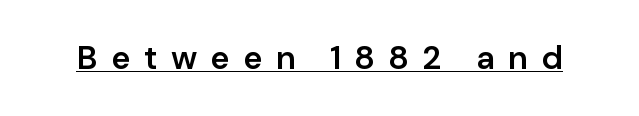
The image shows 33 px semibold sans-serif type, upright; set unusually wide letter spacing (+0.4 em), underlined; low stroke contrast and a medium x-height.
